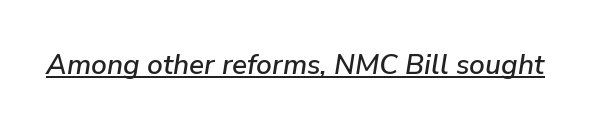
{"italic": "yes", "lean": "right", "slant_degrees": 9, "width": "normal", "stroke_contrast": "low", "x_height": "medium", "monospaced": "no", "underline": "yes", "letter_spacing": "normal", "letter_spacing_em": 0.0, "glyph_px": 28}
